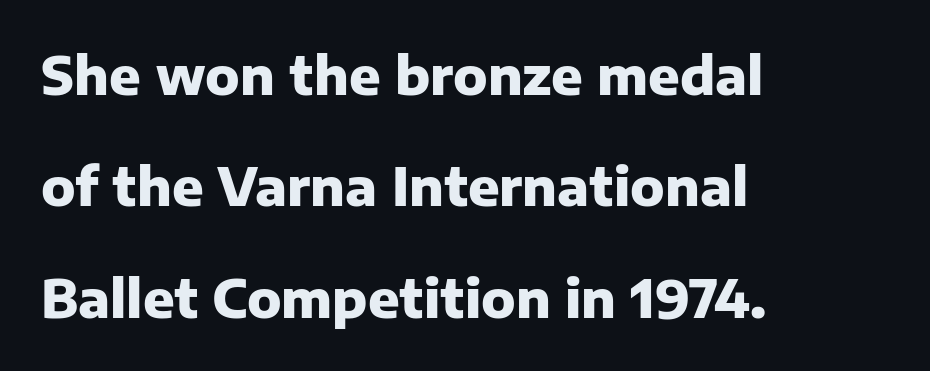
{"serif": "no", "italic": "no", "bold": "yes", "weight": "heavy", "width": "normal", "stroke_contrast": "low", "x_height": "medium", "monospaced": "no", "underline": "no", "align": "left", "line_spacing": "loose", "line_spacing_ratio": 2.14, "letter_spacing": "normal", "letter_spacing_em": 0.0, "glyph_px": 52}
